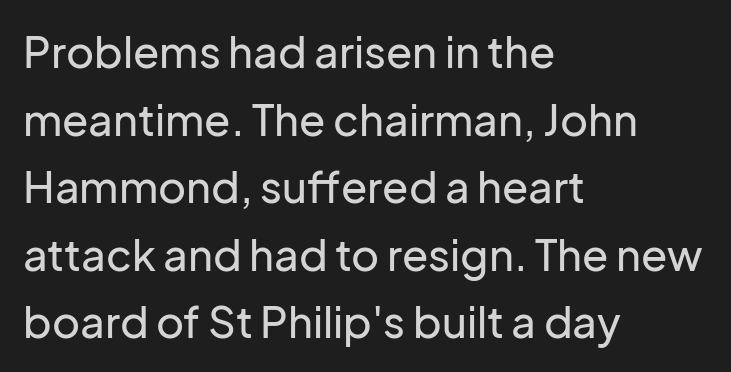
The image shows 43 px sans-serif type, upright; set left-aligned, normal line spacing (1.57x), normal letter spacing, not underlined; low stroke contrast and a medium x-height.
